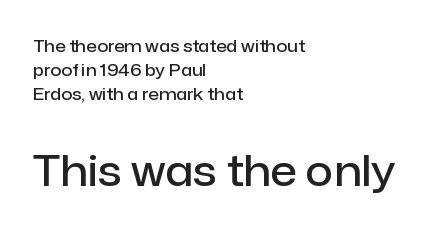
Leading matches the norm, producing a regular column. A student would notice the bottom passage is typeset larger than what precedes it. Set as a demibold, roughly 600 on the weight scale. One-word summary of the alignment: left. Anything drawn beneath the words? Only blank space. Spacing verdict: proportional, widths tailored to each character.
